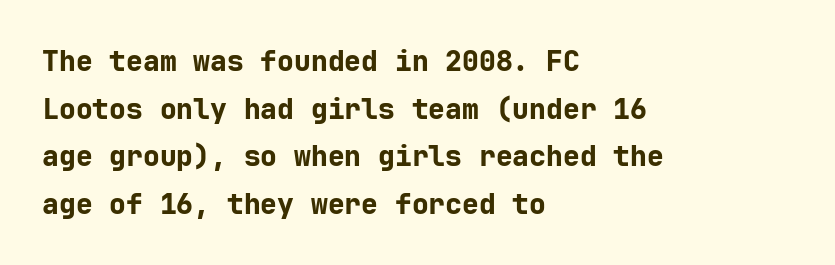
Q: Is the text bold? A: Yes.
Q: Is the text italic (slanted)? A: No, it is upright.
Q: Is the typeface a serif or a sans-serif typeface? A: Sans-serif.
Q: Is the text underlined? A: No.
Q: How is the paragraph aligned? A: Left-aligned.
Q: Is the spacing between letters normal or unusually wide? A: Normal.
Q: Is the spacing between lines tight, normal or loose? A: Normal.
Q: Width (condensed, normal, or wide)? A: Normal.
Q: Stroke contrast? A: Low.
Q: x-height? A: Medium.
